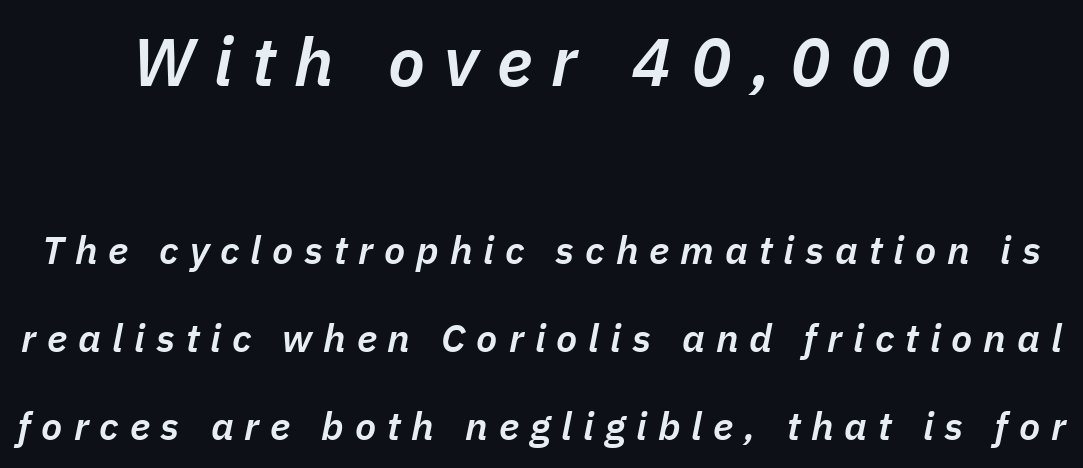
The image shows 68 px semibold type, italic (leaning right); set centered, loose line spacing (2.26x), unusually wide letter spacing (+0.28 em), not underlined; the first (top) block is 1.74x larger; low stroke contrast and a medium x-height.
